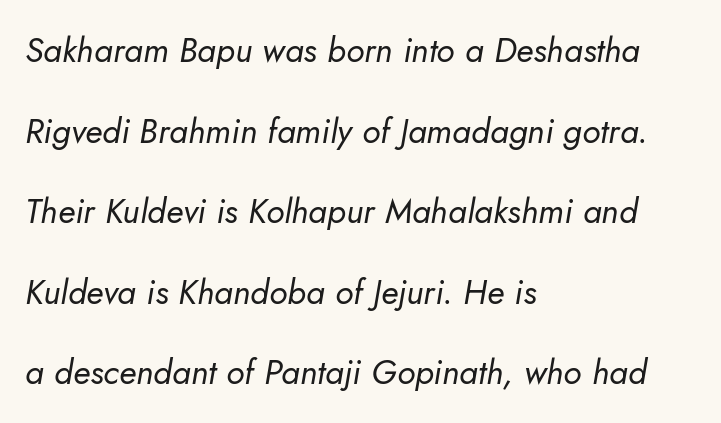
Notice the wide empty band between every row — that's loose leading. Do the characters align in a grid? No, the font is proportional. The paragraph shown leans on its left margin. Weight: not bold — regular or lighter. Glyph-to-glyph distance matches everyday printed text.
